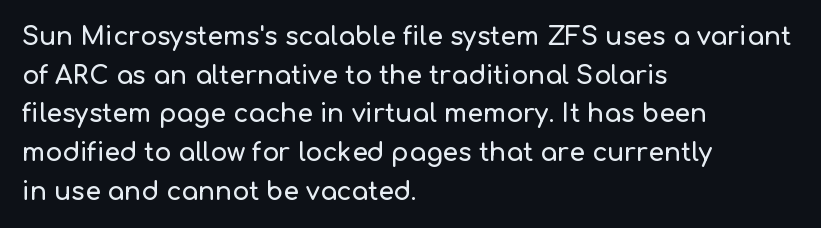
{"italic": "no", "underline": "no", "align": "left", "line_spacing": "normal", "line_spacing_ratio": 1.55, "letter_spacing": "normal", "letter_spacing_em": 0.0, "glyph_px": 25}
